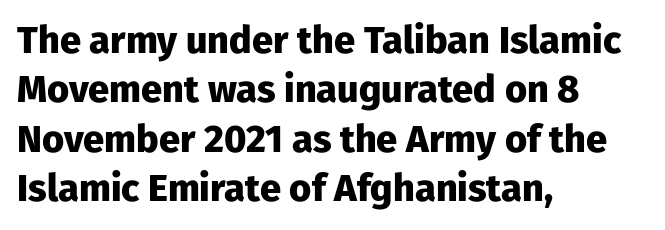
{"serif": "no", "italic": "no", "bold": "yes", "weight": "heavy", "width": "normal", "stroke_contrast": "low", "x_height": "medium", "monospaced": "no", "underline": "no", "align": "left", "line_spacing": "normal", "line_spacing_ratio": 1.3, "letter_spacing": "normal", "letter_spacing_em": 0.0, "glyph_px": 38}
